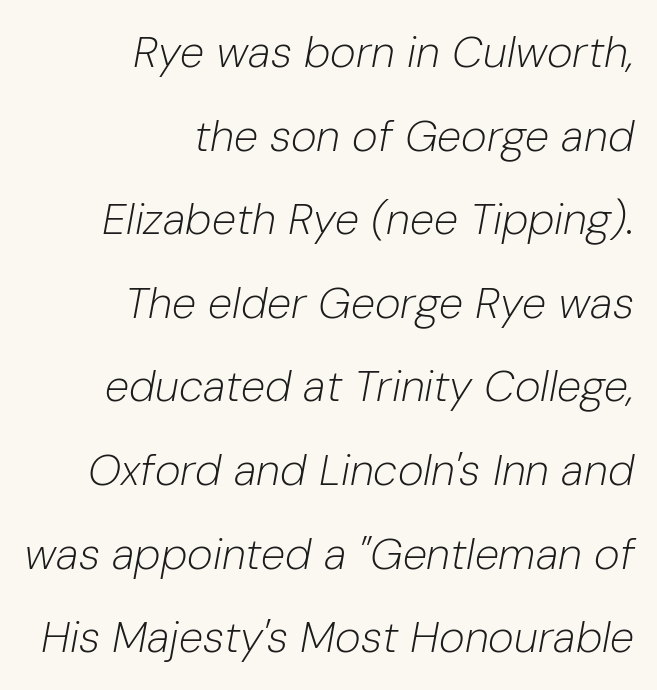
The font sits on the lighter half of the weight spectrum, regular included. The face used here is proportionally spaced, like ordinary book or web type. Italic? Definitely — the glyphs are oblique. Each word holds together tightly as a unit, with standard inter-letter gaps.
